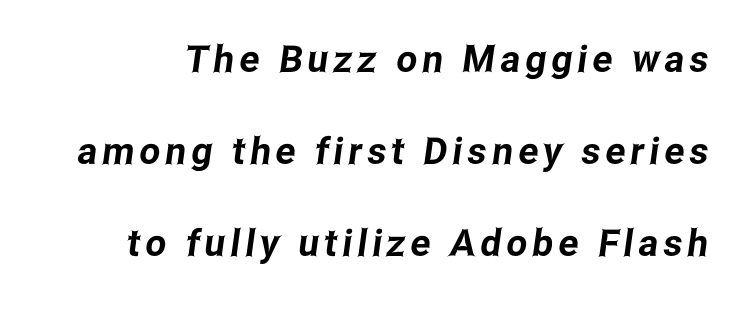
Typographically, this falls in the sans-serif category. Plain, unruled lines of type. Looks like regular typesetting: each glyph gets only the width it needs. Notice the wide empty band between every row — that's loose leading.
